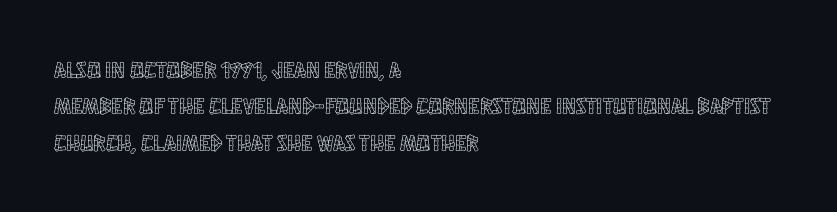
The image shows 23 px text type, upright; set left-aligned, normal line spacing (1.58x), normal letter spacing, not underlined.
